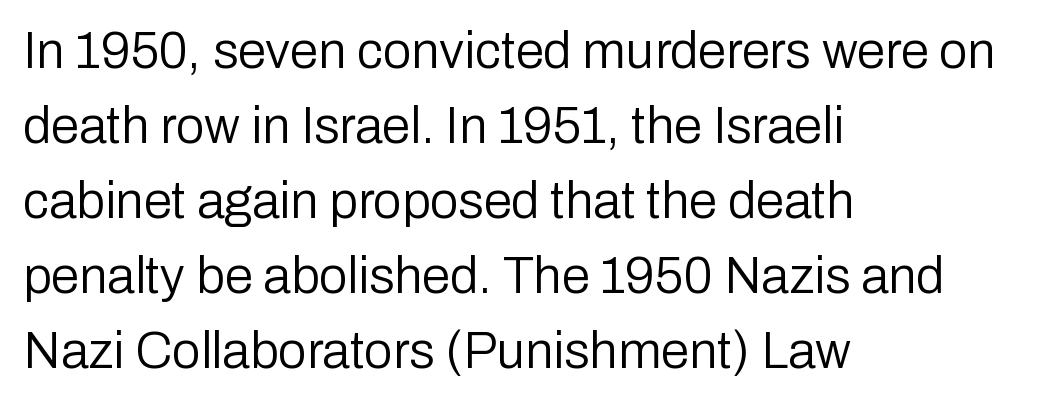
The typeface chosen for these lines omits serifs. Varying glyph widths throughout — classic text-font behaviour. Descenders are the only things crossing below the line. The compositor pushed each line to the left boundary.
